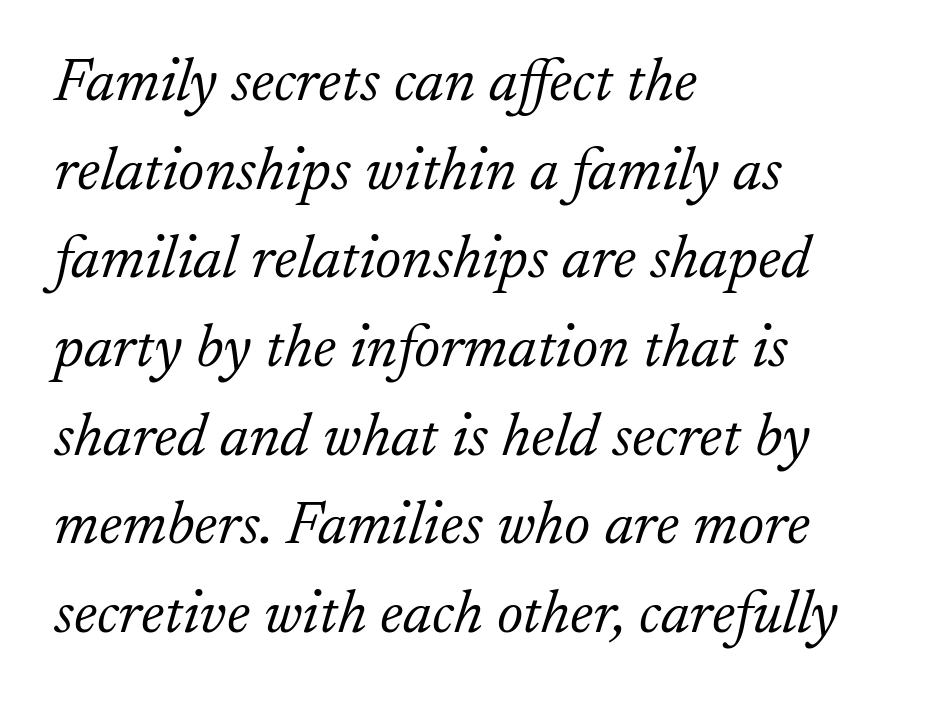
{"serif": "yes", "italic": "yes", "lean": "right", "slant_degrees": 17, "bold": "no", "weight": "light", "width": "normal", "stroke_contrast": "low", "x_height": "small", "monospaced": "no", "underline": "no", "align": "left", "line_spacing": "normal", "line_spacing_ratio": 1.43, "letter_spacing": "normal", "letter_spacing_em": 0.0, "glyph_px": 62}
